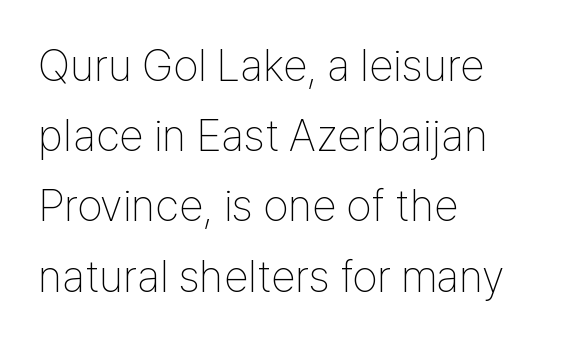
The image shows 45 px thin, condensed sans-serif type, upright; set left-aligned, normal line spacing (1.56x), normal letter spacing, not underlined; low stroke contrast and a medium x-height.
